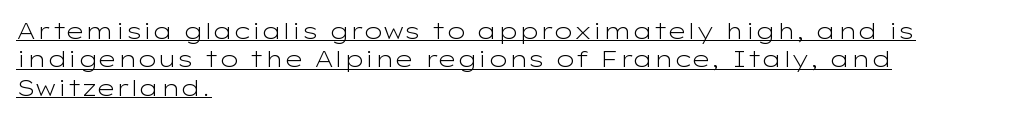
{"italic": "no", "bold": "no", "underline": "yes", "align": "left", "line_spacing_ratio": 1.23, "letter_spacing": "normal", "letter_spacing_em": 0.0, "glyph_px": 23}
